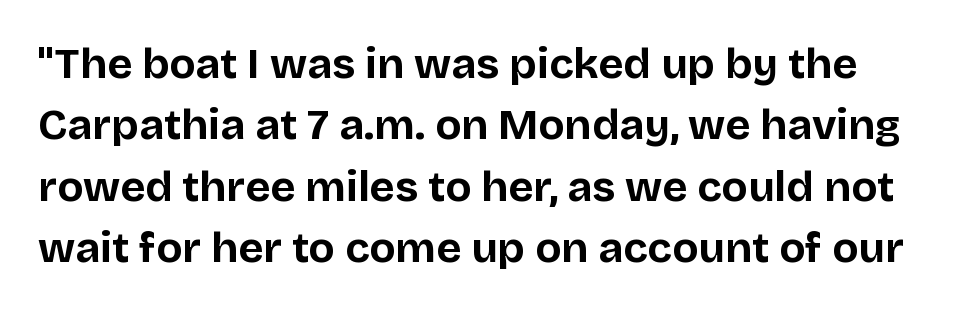
The glyphs in this specimen are sans serif. The lettering holds an erect, upright posture throughout. The letters sit at their default tracking, neither squeezed nor spread. A typesetter would call this leading conventional body-copy spacing. Weight check: bold — yes, fully. Descender tails drop into unmarked territory.
